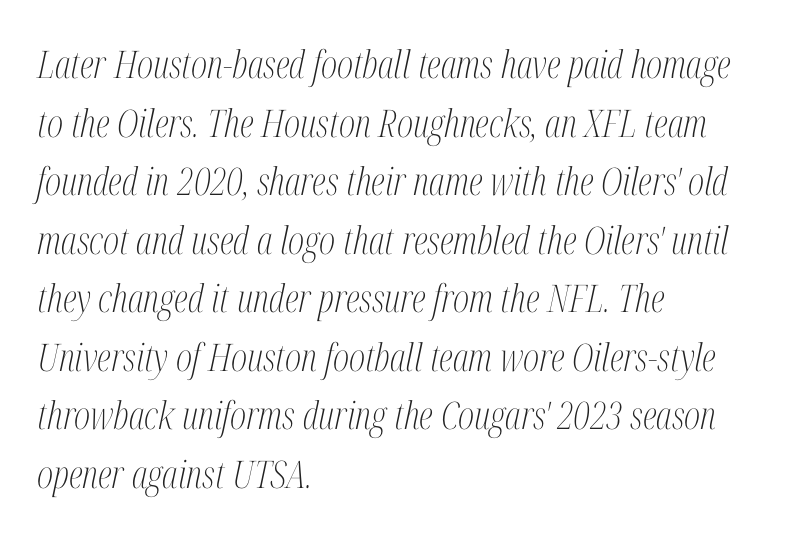
Q: Is the text bold? A: No.
Q: Is the text italic (slanted)? A: Yes, it leans right by about 12 degrees.
Q: Is the typeface a serif or a sans-serif typeface? A: Serif.
Q: Is the text underlined? A: No.
Q: How is the paragraph aligned? A: Left-aligned.
Q: Is the spacing between letters normal or unusually wide? A: Normal.
Q: Is the spacing between lines tight, normal or loose? A: Normal.
Q: Width (condensed, normal, or wide)? A: Condensed.
Q: Stroke contrast? A: Medium.
Q: x-height? A: Medium.
Q: Monospaced? A: No.
